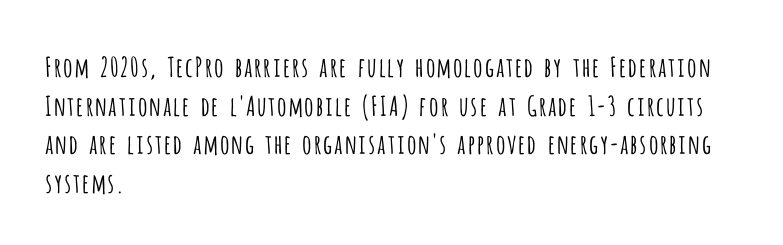
Stroke thickness stays within the range of a standard reading face or lighter. Notice how descenders clear the ascenders below comfortably — that's standard leading. There is no visible air inserted between adjacent glyphs. Casual observation: everything's shoved over to the left. The specimen omits any rule beneath the text block's lines. The letters stand straight up with perfectly vertical stems.
